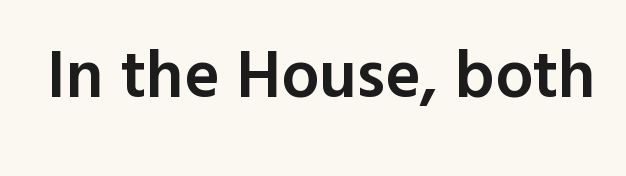
The image shows 67 px semibold sans-serif type, upright; set normal letter spacing, not underlined; a medium x-height.
